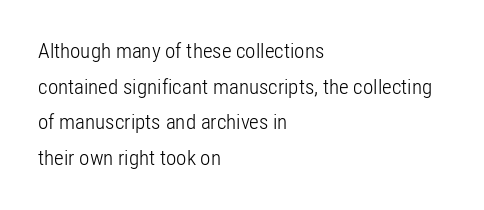
The image shows 21 px text type, upright; set left-aligned, normal line spacing (1.7x), normal letter spacing, not underlined.
